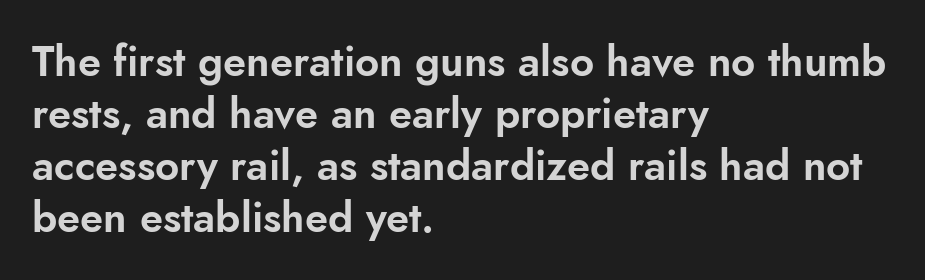
The face used here is proportionally spaced, like ordinary book or web type. This is sans-serif lettering, the kind often seen on screens and signage. Words float on clear page, feet unadorned. These lines stack with their left ends in a neat column. Style check: upright. This sample uses plain, unmodified letter spacing.
